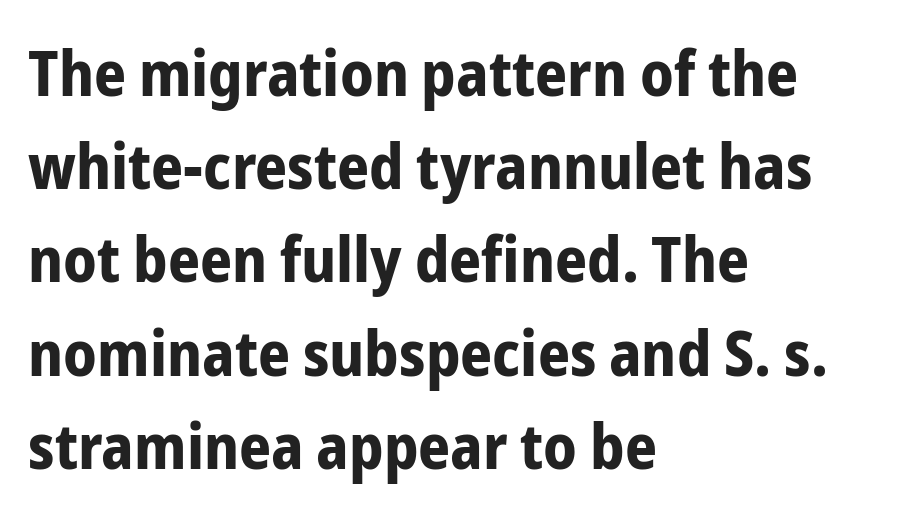
The image shows 63 px bold, condensed sans-serif type, upright; set left-aligned, normal line spacing (1.48x), normal letter spacing, not underlined; low stroke contrast and a medium x-height.
